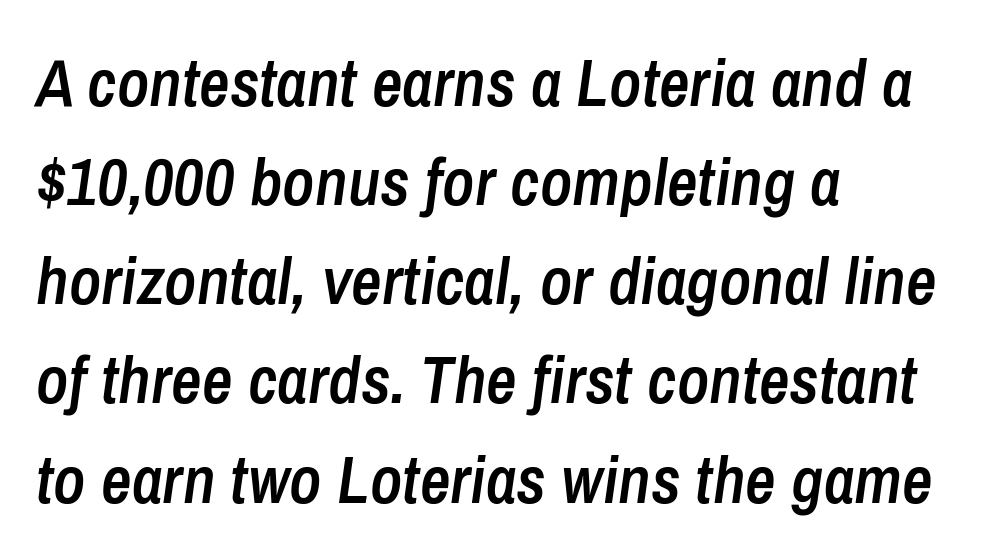
These lines carry some extra weight — a demibold, not a full bold. Emphasis-style slanted type is in use. Tracking value appears to be zero — textbook default spacing. The area under the type is left untouched.
